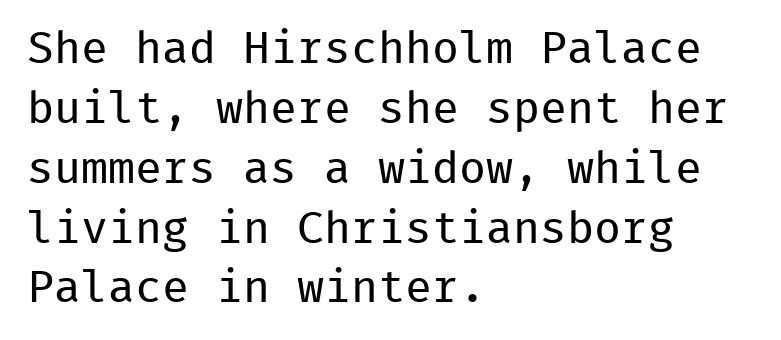
The image shows 45 px regular-weight sans-serif type, upright, monospaced; set left-aligned, normal line spacing (1.33x), normal letter spacing, not underlined; low stroke contrast and a medium x-height.
